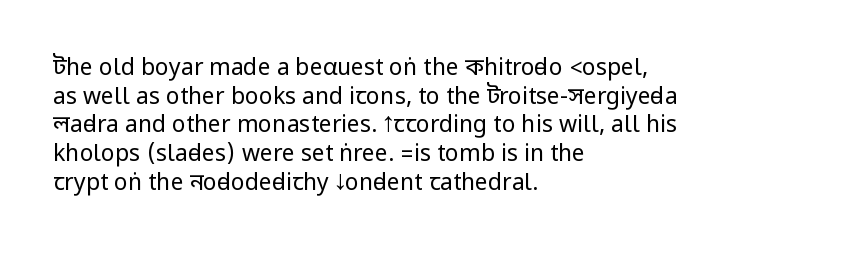
The image shows 23 px text type, upright; set left-aligned, normal line spacing (1.25x), normal letter spacing, not underlined.
